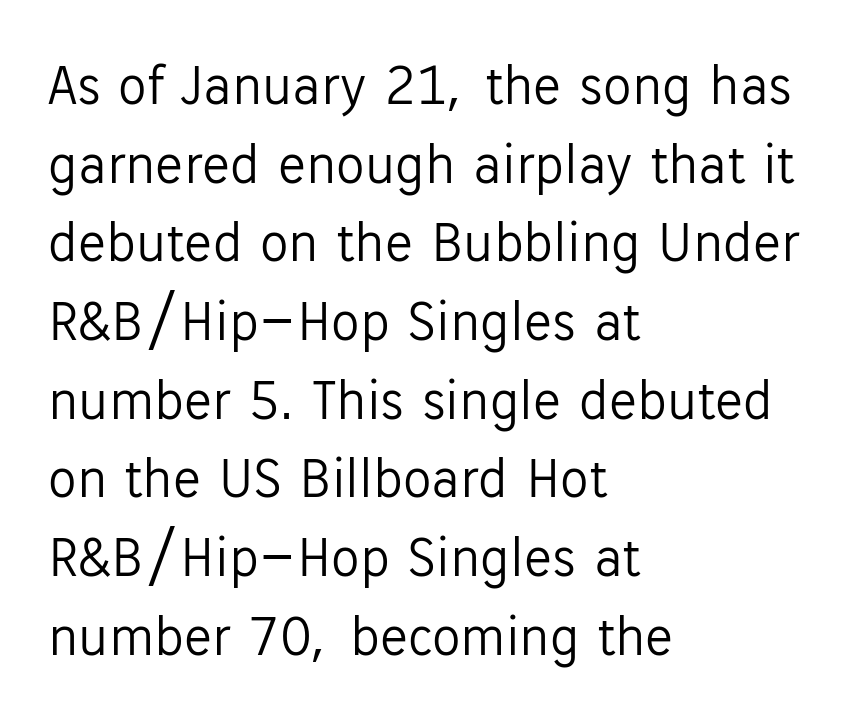
The image shows 57 px light sans-serif type, upright; set left-aligned, normal line spacing (1.38x), normal letter spacing, not underlined; low stroke contrast and a medium x-height.
